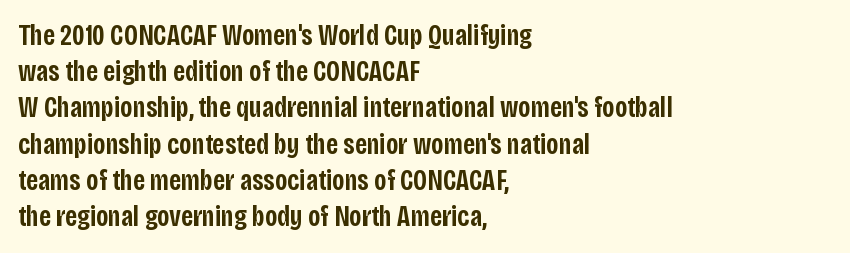
The image shows 29 px semibold, condensed sans-serif type, upright; set left-aligned, normal line spacing (1.25x), normal letter spacing, not underlined; low stroke contrast and a large x-height.
